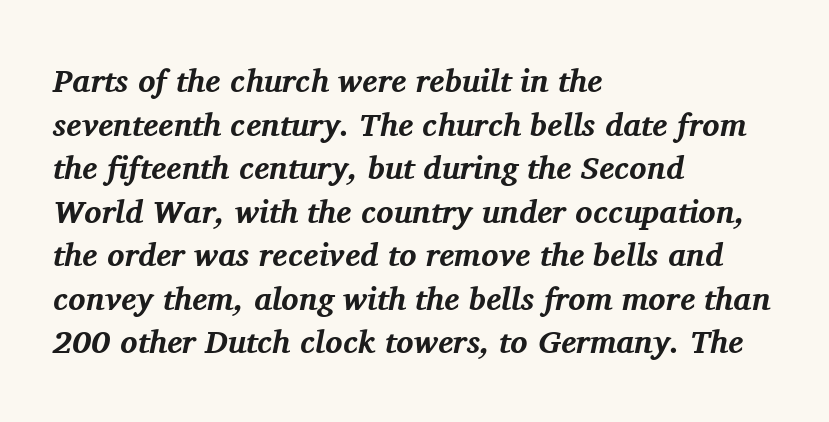
Does extra space separate the letters? No, they use regular spacing. Quick note: italic. Vertical spacing — default. Classification — serif.
